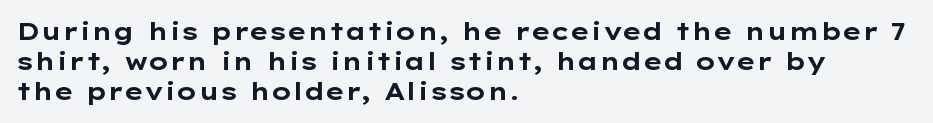
Q: Is the text bold? A: Yes.
Q: Is the text italic (slanted)? A: No, it is upright.
Q: Is the text underlined? A: No.
Q: How is the paragraph aligned? A: Left-aligned.
Q: Is the spacing between letters normal or unusually wide? A: Normal.
Q: Is the spacing between lines tight, normal or loose? A: Normal.
